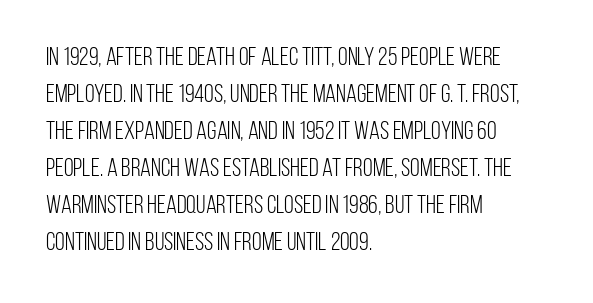
{"italic": "no", "bold": "no", "underline": "no", "align": "left", "line_spacing": "normal", "line_spacing_ratio": 1.48, "letter_spacing": "normal", "letter_spacing_em": 0.0, "glyph_px": 25}
